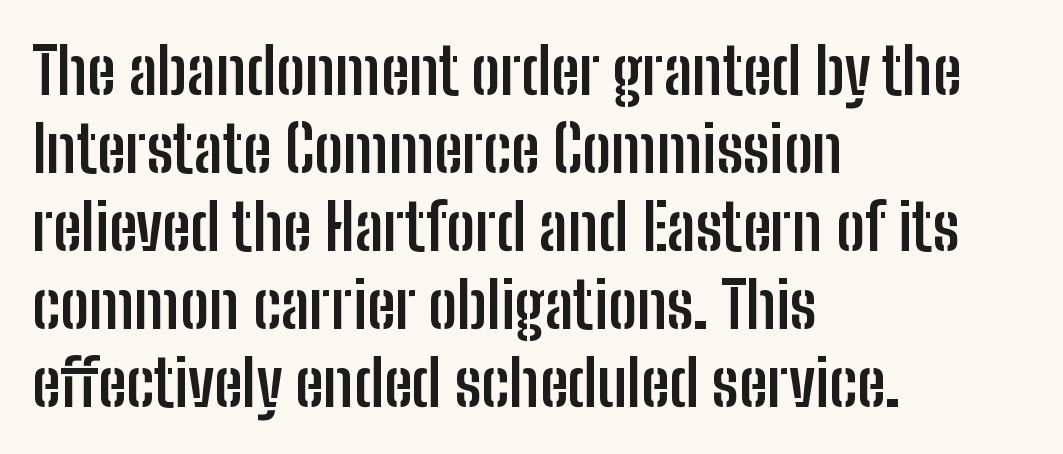
{"serif": "no", "italic": "no", "bold": "yes", "weight": "semibold", "width": "condensed", "stroke_contrast": "low", "x_height": "medium", "monospaced": "no", "underline": "no", "align": "left", "line_spacing_ratio": 1.22, "letter_spacing": "normal", "letter_spacing_em": 0.0, "glyph_px": 64}
